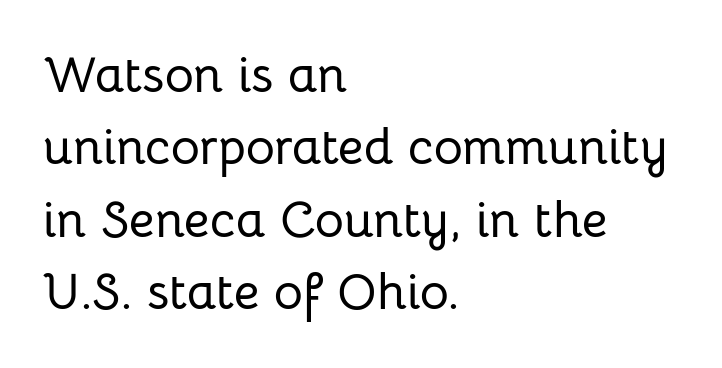
{"serif": "no", "italic": "no", "width": "normal", "stroke_contrast": "low", "x_height": "medium", "monospaced": "no", "underline": "no", "align": "left", "line_spacing": "normal", "line_spacing_ratio": 1.45, "letter_spacing": "normal", "letter_spacing_em": 0.0, "glyph_px": 50}
